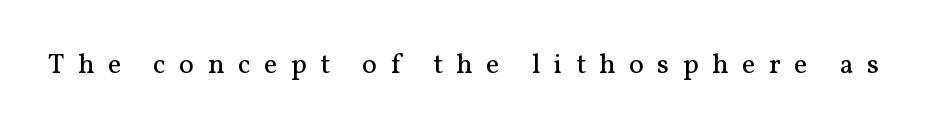
No word sits above an underline. The typography opts for an upright posture over an oblique one. Weight class: somewhere from thin through regular. The type family on display is of the serif kind. Students, note that the glyphs here are deliberately spaced far apart.
